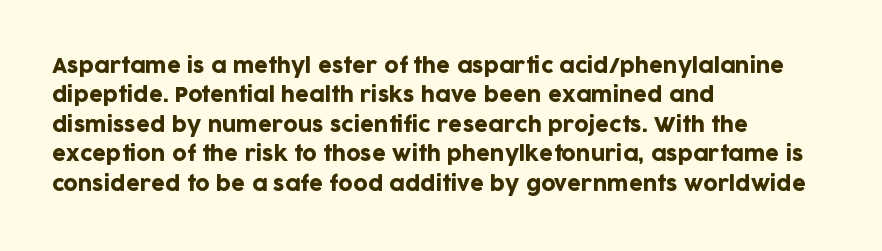
Notice how the passage keeps a crisp vertical edge on the left only. The space directly below the letters is spotless. The designer left line spacing at the default. Honestly, the letter spacing is just normal — you wouldn't notice it. Posture: vertical.
